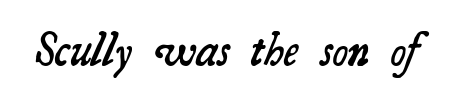
Q: Is the text bold? A: Semi-bold.
Q: Is the typeface a serif or a sans-serif typeface? A: Serif.
Q: Is the text underlined? A: No.
Q: Is the spacing between letters normal or unusually wide? A: Normal.
Q: Width (condensed, normal, or wide)? A: Normal.
Q: Stroke contrast? A: Medium.
Q: x-height? A: Small.
Q: Monospaced? A: No.
